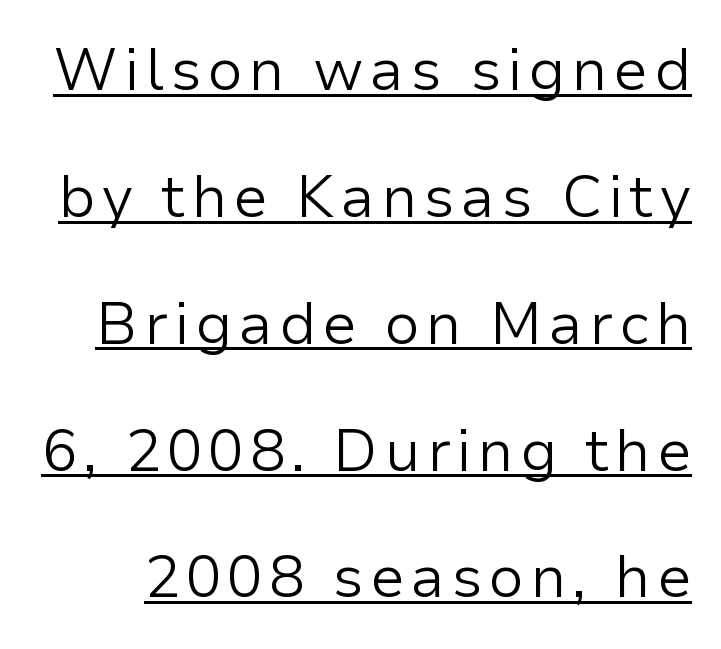
This is not heavy type; no bold has been used. The specimen includes a rule beneath the text block's lines. Upright lettering throughout. This sample trades compactness for vertical openness between lines. The characters display no serif detailing; their extremities are plain. Note the varied advance widths — an 'i' is clearly narrower than an 'm'.
